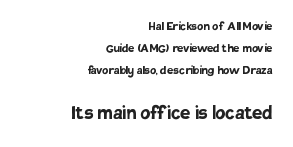
Characters follow at the spacing the type designer built in. Does the leading feel generous? No, just average. Designer's note — italics off, roman on. The more generous point size was reserved for the lower chunk. Horizontally, the lines are justified to the trailing edge only.
